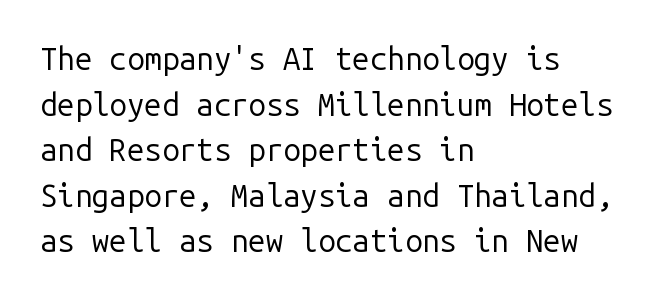
{"serif": "no", "italic": "no", "bold": "no", "weight": "regular", "width": "normal", "stroke_contrast": "low", "x_height": "medium", "monospaced": "yes", "underline": "no", "align": "left", "line_spacing": "normal", "line_spacing_ratio": 1.47, "letter_spacing": "normal", "letter_spacing_em": 0.0, "glyph_px": 31}
